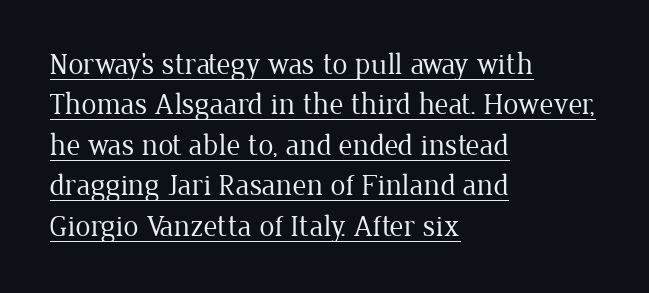
A roman cut, with each character standing at attention. Underline: present. The font sits on the lighter half of the weight spectrum, regular included. A typesetter would label this face a serif. Look at the tracking — it's just the regular setting, nothing added.
